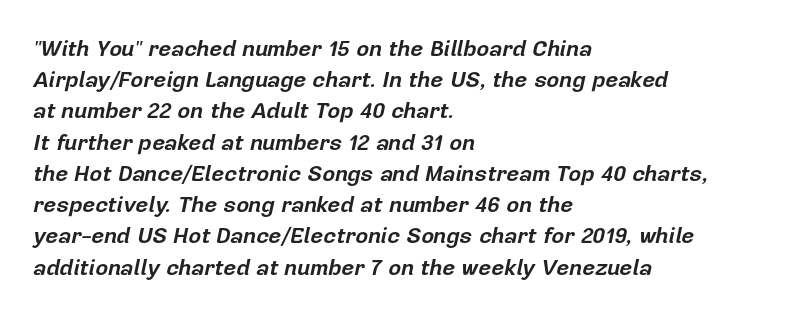
The image shows 22 px bold type, italic (leaning right); set left-aligned, normal line spacing (1.42x), normal letter spacing, not underlined.
